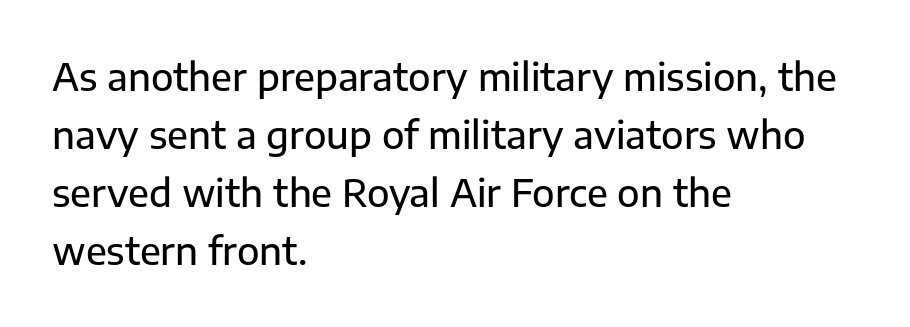
Students, observe: this is what conventionally led text looks like. Regarding serifs, this sample does without them. Each line starts at the same left margin while the right side varies. Just letters on the line, the space beneath them empty.
